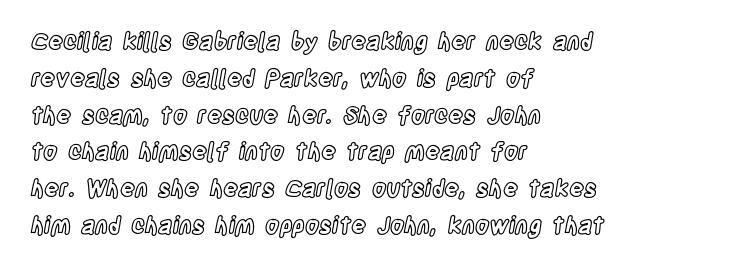
The image shows 23 px text type; set left-aligned, normal line spacing (1.6x), normal letter spacing, not underlined.
